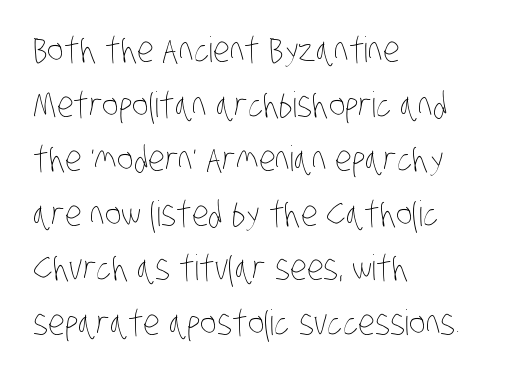
The image shows 35 px thin, condensed type; set left-aligned, normal line spacing (1.56x), normal letter spacing, not underlined; low stroke contrast and a large x-height.
